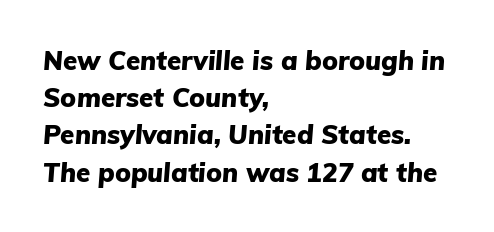
This sample uses plain, unmodified letter spacing. Glance below the letters and you will spot only blank space. The sample has been set heavy, in full bold. The glyphs look as if they've been sheared to an angle. Summary of vertical rhythm: regular, with standard interline spacing. The rag falls on the right side of this text block.
